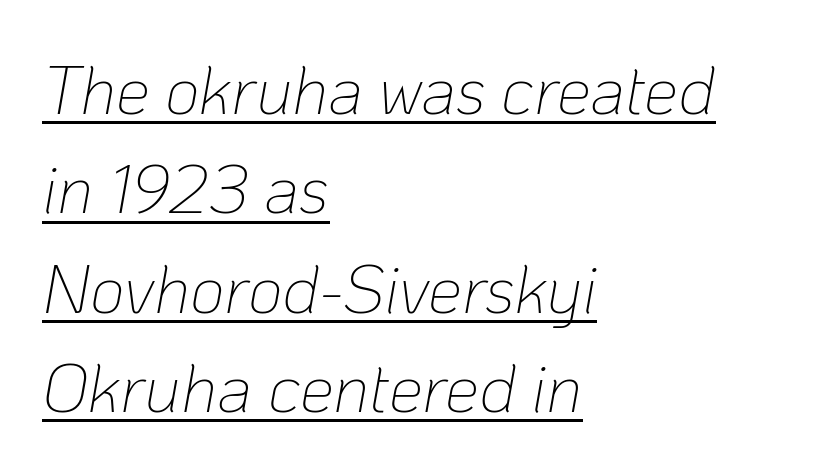
{"italic": "yes", "lean": "right", "slant_degrees": 10, "bold": "no", "weight": "thin", "width": "normal", "stroke_contrast": "low", "x_height": "medium", "monospaced": "no", "underline": "yes", "align": "left", "line_spacing": "normal", "line_spacing_ratio": 1.46, "letter_spacing": "normal", "letter_spacing_em": 0.0, "glyph_px": 68}
